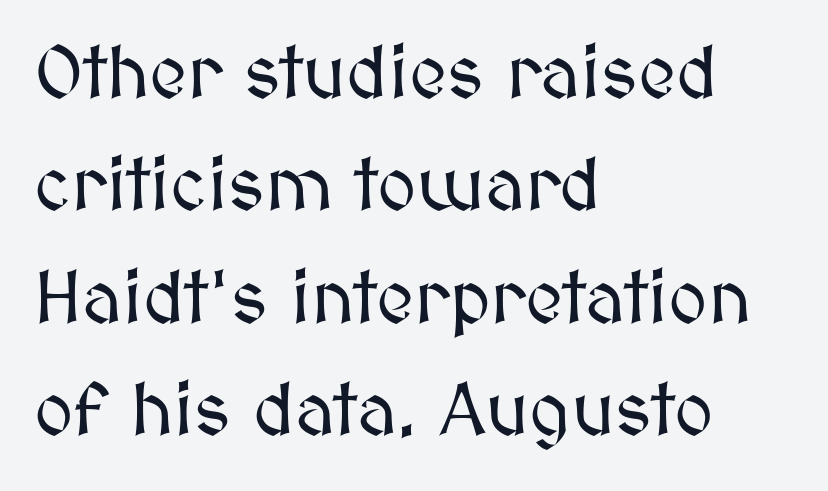
Q: Is the text italic (slanted)? A: No, it is upright.
Q: Is the text underlined? A: No.
Q: How is the paragraph aligned? A: Left-aligned.
Q: Is the spacing between letters normal or unusually wide? A: Normal.
Q: Is the spacing between lines tight, normal or loose? A: Normal.
Q: Width (condensed, normal, or wide)? A: Normal.
Q: Stroke contrast? A: Medium.
Q: x-height? A: Medium.
Q: Monospaced? A: No.
